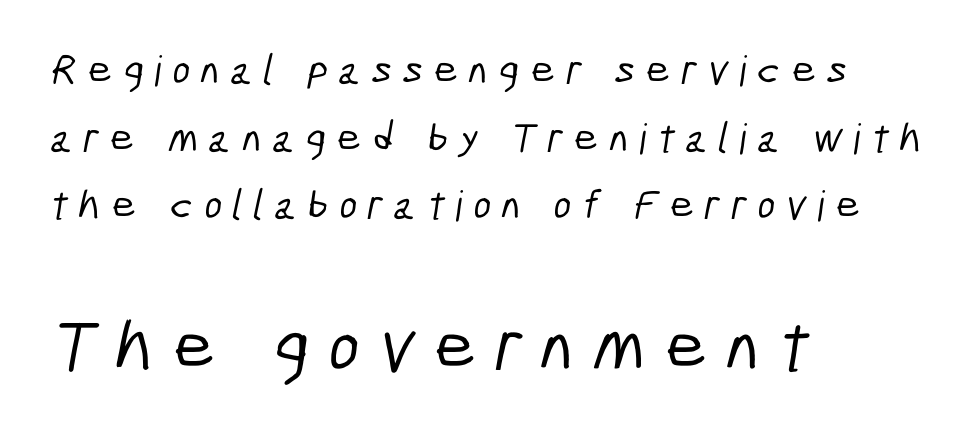
Q: Is the typeface a serif or a sans-serif typeface? A: Sans-serif.
Q: Is the text underlined? A: No.
Q: How is the paragraph aligned? A: Left-aligned.
Q: Is the spacing between letters normal or unusually wide? A: Unusually wide.
Q: Is the spacing between lines tight, normal or loose? A: Normal.
Q: Which block of text is set in a larger size, the first (top) or the second (bottom)? A: The second (bottom) one.
Q: Width (condensed, normal, or wide)? A: Condensed.
Q: Stroke contrast? A: Low.
Q: x-height? A: Medium.
Q: Monospaced? A: No.
